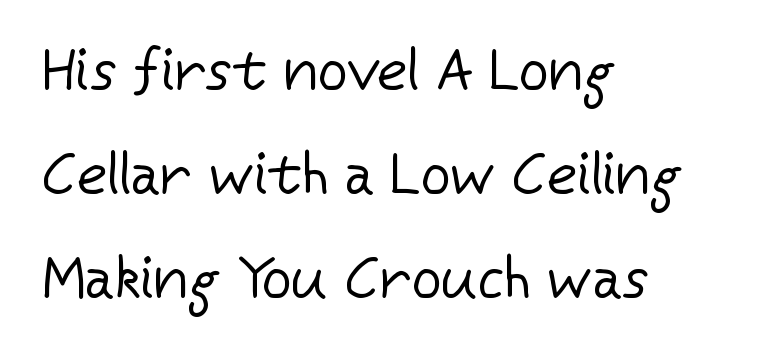
Q: Is the text bold? A: No.
Q: Is the text italic (slanted)? A: No, it is upright.
Q: Is the typeface a serif or a sans-serif typeface? A: Sans-serif.
Q: Is the text underlined? A: No.
Q: How is the paragraph aligned? A: Left-aligned.
Q: Is the spacing between letters normal or unusually wide? A: Normal.
Q: Width (condensed, normal, or wide)? A: Normal.
Q: Stroke contrast? A: Low.
Q: x-height? A: Medium.
Q: Monospaced? A: No.
